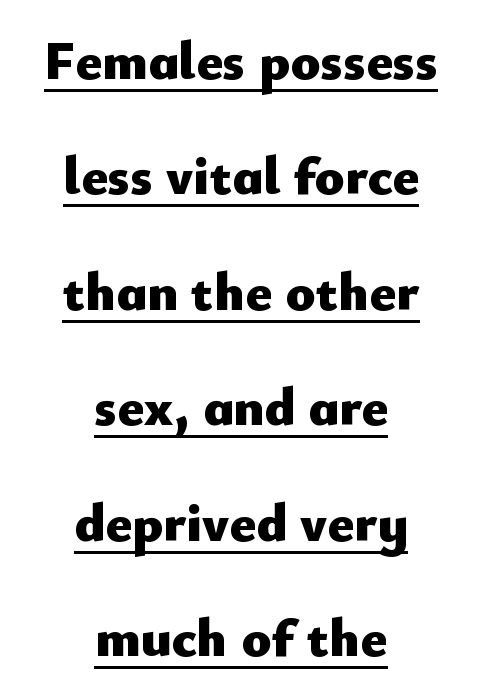
{"serif": "no", "italic": "no", "bold": "yes", "weight": "heavy", "width": "normal", "stroke_contrast": "low", "x_height": "small", "monospaced": "no", "underline": "yes", "align": "center", "line_spacing": "loose", "line_spacing_ratio": 2.1, "letter_spacing": "normal", "letter_spacing_em": 0.0, "glyph_px": 55}
